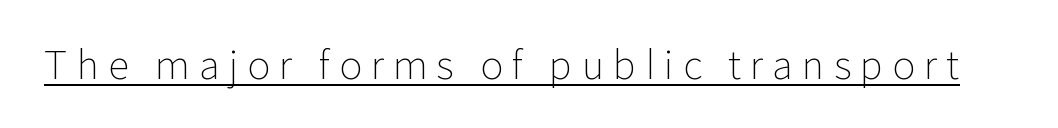
Are there feet on the stems? There aren't — it's a sans. The horizontal fit of the characters is loose and conspicuously gappy. The letters advance in unequal steps, a hallmark of proportional type. Underlined type.
